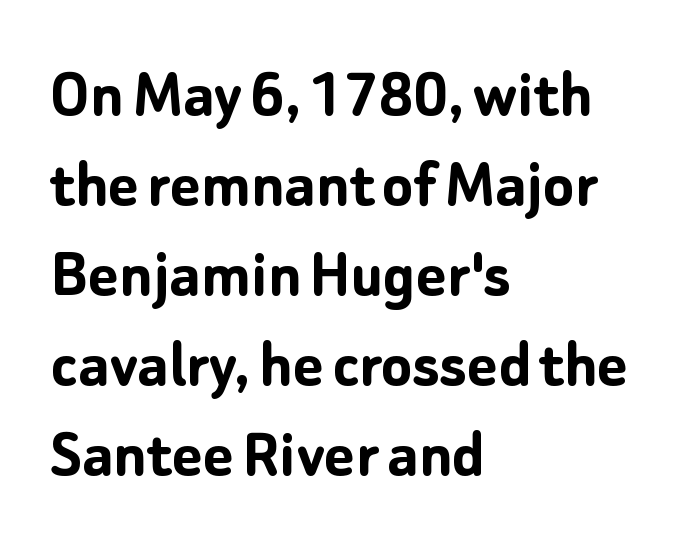
The image shows 72 px semibold sans-serif type, upright; set left-aligned, normal line spacing (1.25x), normal letter spacing, not underlined; low stroke contrast and a medium x-height.
